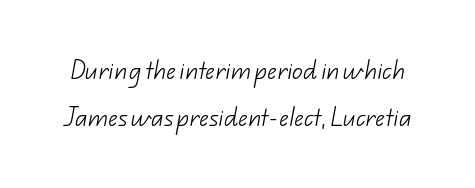
{"bold": "no", "underline": "no", "line_spacing": "loose", "line_spacing_ratio": 2.23, "letter_spacing": "normal", "letter_spacing_em": 0.0, "glyph_px": 21}
